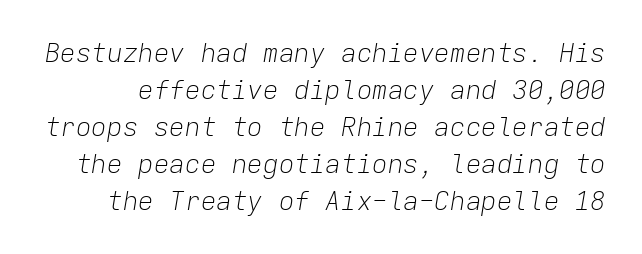
{"italic": "yes", "lean": "right", "slant_degrees": 9, "bold": "no", "underline": "no", "line_spacing": "normal", "line_spacing_ratio": 1.42, "letter_spacing": "normal", "letter_spacing_em": 0.0, "glyph_px": 26}
